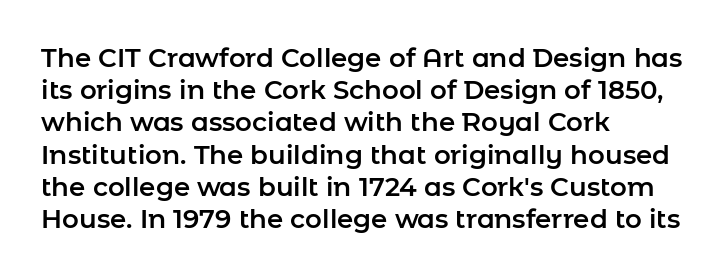
{"italic": "no", "underline": "no", "align": "left", "line_spacing_ratio": 1.24, "letter_spacing": "normal", "letter_spacing_em": 0.0, "glyph_px": 26}
